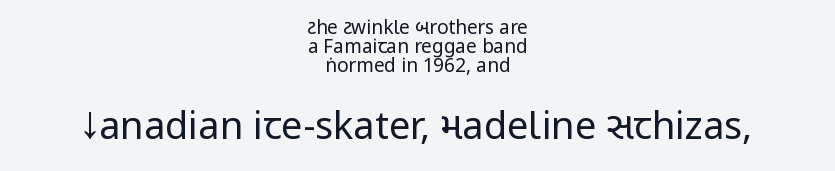
The gap between lines stays unmarked. The rendering enlarges the type as you move from the upper chunk to the lower. The strokes are not fattened; the text isn't bold. A typesetter would label this face a sans. Leading: reduced.
